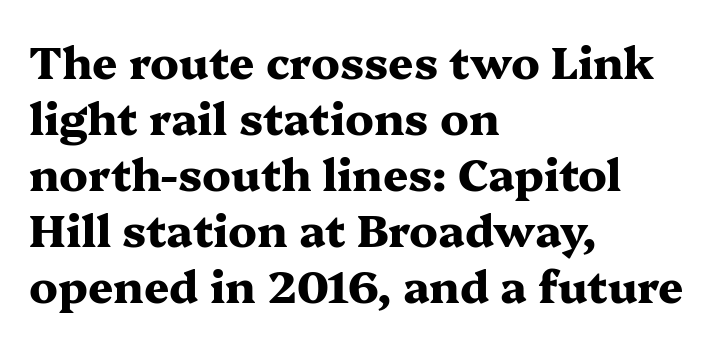
{"serif": "yes", "italic": "no", "bold": "yes", "weight": "heavy", "width": "wide", "stroke_contrast": "medium", "x_height": "medium", "monospaced": "no", "underline": "no", "align": "left", "line_spacing": "normal", "line_spacing_ratio": 1.27, "letter_spacing": "normal", "letter_spacing_em": 0.0, "glyph_px": 44}
